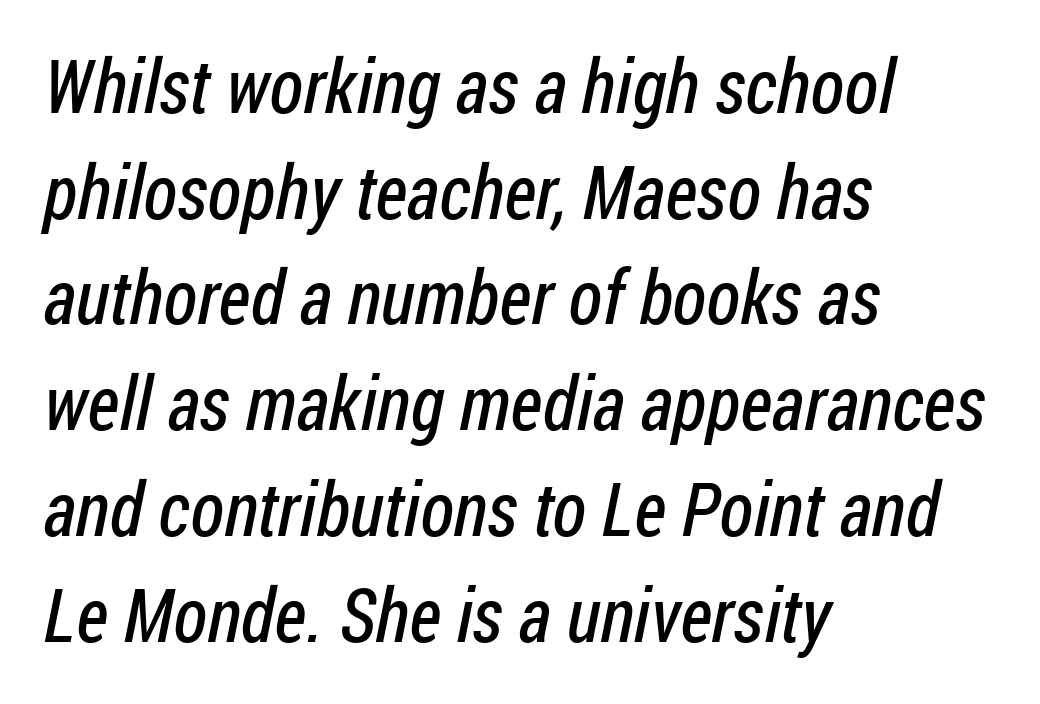
The passage is arranged the way most books set body copy — flush left. Stroke thickness stays within the range of a standard reading face or lighter. Each new line begins a customary step beneath the previous one. A typesetter would call this proportional, since set widths differ per character. How are the letters spaced? Ordinarily, with no added tracking. The rendering shows plain stroke endings on the letterforms — a sans-serif design.
